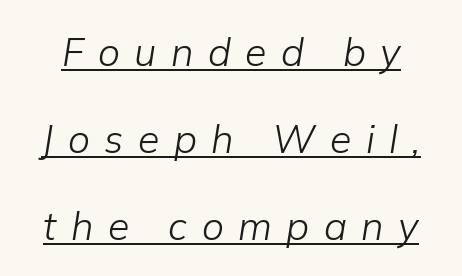
The image shows 39 px light type, italic (leaning right); set loose line spacing (2.23x), unusually wide letter spacing (+0.37 em), underlined; low stroke contrast and a medium x-height.
